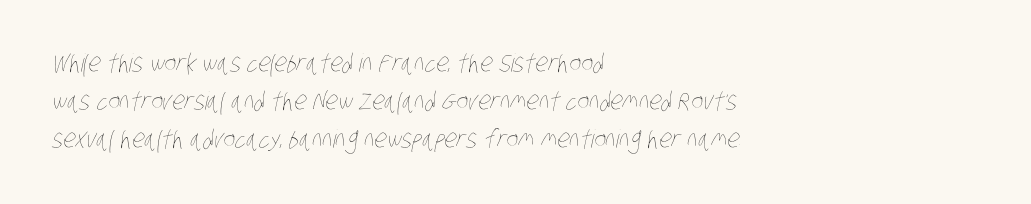
{"bold": "no", "underline": "no", "align": "left", "line_spacing": "normal", "line_spacing_ratio": 1.53, "letter_spacing": "normal", "letter_spacing_em": 0.0, "glyph_px": 25}
